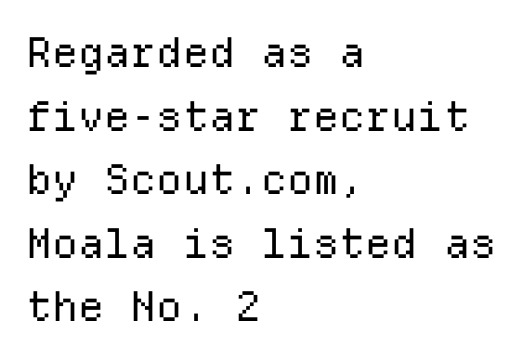
{"serif": "no", "italic": "no", "bold": "no", "weight": "regular", "width": "normal", "stroke_contrast": "low", "x_height": "medium", "monospaced": "yes", "underline": "no", "align": "left", "line_spacing": "normal", "line_spacing_ratio": 1.55, "letter_spacing": "normal", "letter_spacing_em": 0.0, "glyph_px": 41}
